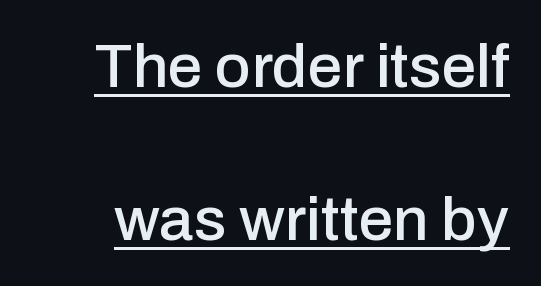
Every character sits straight up, as roman type does. Between one letter and the next there's only the usual sliver of space. The line-height multiplier appears high, well above default. The designer went with a sans here, leaving each stem footless. Do the characters align in a grid? No, the font is proportional.
